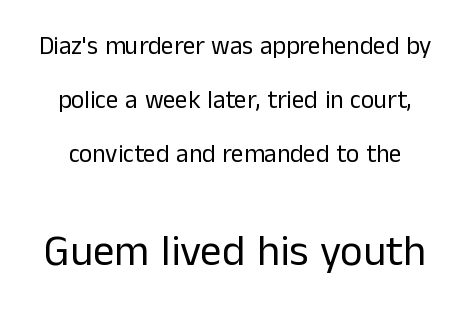
Plain, unruled lines of type. The block of text is sparse from top to bottom, with ample space between rows. Size contrast runs from small at the top to large at the bottom. Characters remain perfectly vertical along every line.
